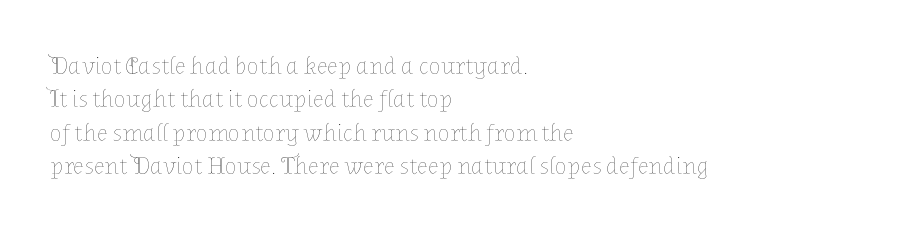
Q: Is the text bold? A: No.
Q: Is the text italic (slanted)? A: No, it is upright.
Q: Is the text underlined? A: No.
Q: How is the paragraph aligned? A: Left-aligned.
Q: Is the spacing between letters normal or unusually wide? A: Normal.
Q: Is the spacing between lines tight, normal or loose? A: Normal.
